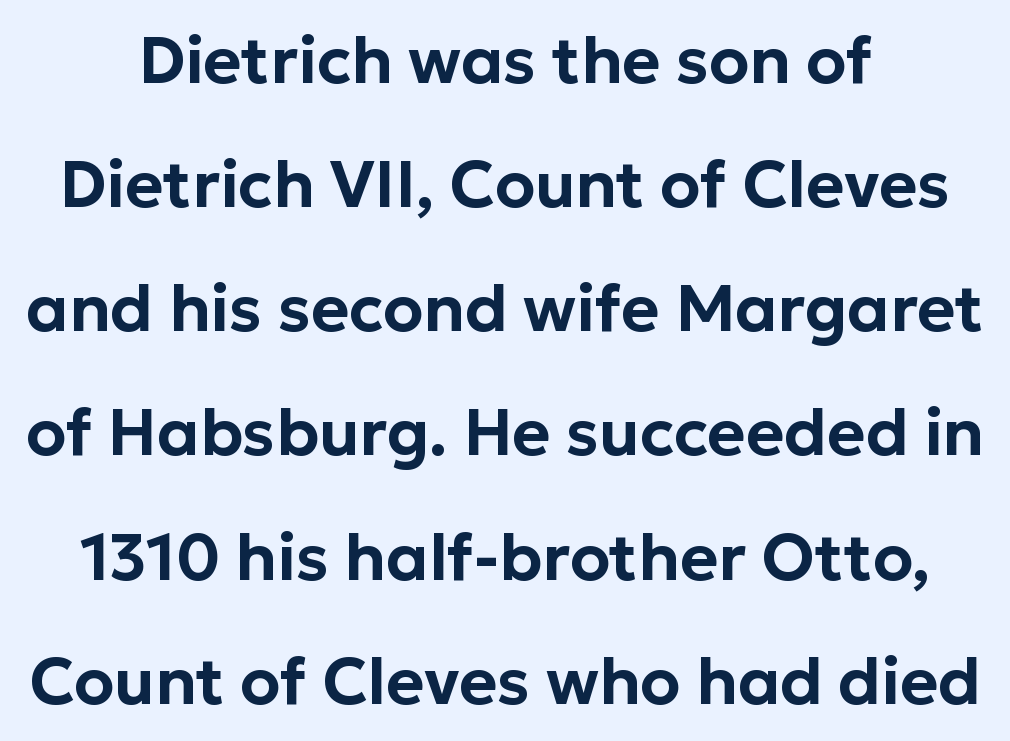
Q: Is the text italic (slanted)? A: No, it is upright.
Q: Is the typeface a serif or a sans-serif typeface? A: Sans-serif.
Q: Is the text underlined? A: No.
Q: How is the paragraph aligned? A: Centered.
Q: Is the spacing between letters normal or unusually wide? A: Normal.
Q: Is the spacing between lines tight, normal or loose? A: Loose.
Q: Width (condensed, normal, or wide)? A: Normal.
Q: Stroke contrast? A: Low.
Q: x-height? A: Medium.
Q: Monospaced? A: No.
